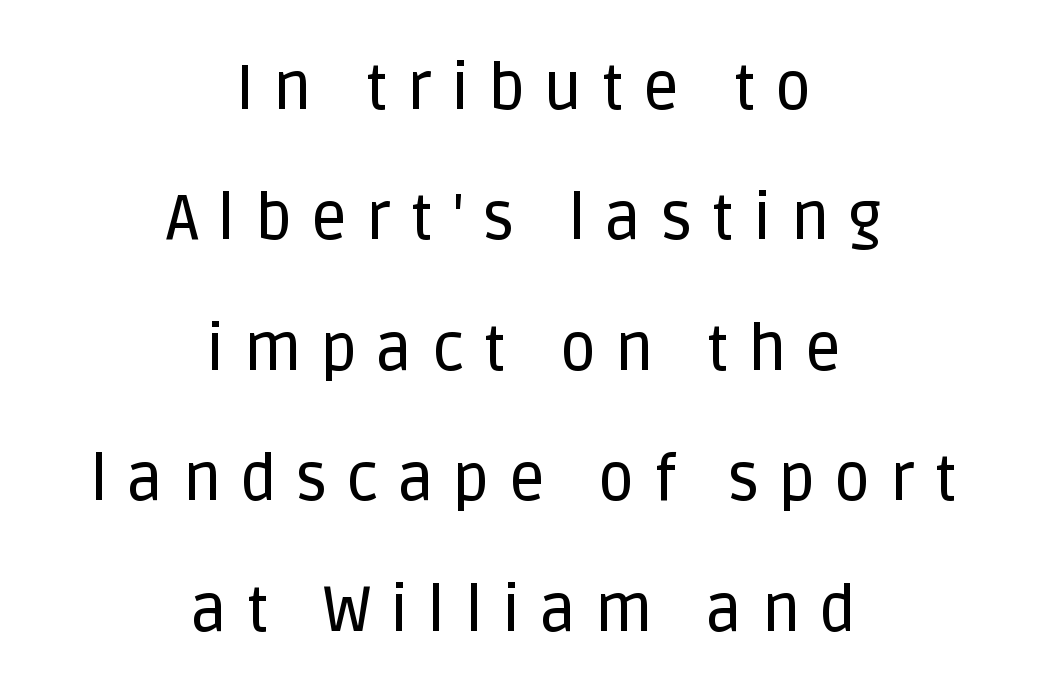
Q: Is the text italic (slanted)? A: No, it is upright.
Q: Is the typeface a serif or a sans-serif typeface? A: Sans-serif.
Q: Is the text underlined? A: No.
Q: How is the paragraph aligned? A: Centered.
Q: Is the spacing between letters normal or unusually wide? A: Unusually wide.
Q: Is the spacing between lines tight, normal or loose? A: Loose.
Q: Width (condensed, normal, or wide)? A: Normal.
Q: Stroke contrast? A: Low.
Q: x-height? A: Large.
Q: Monospaced? A: No.
